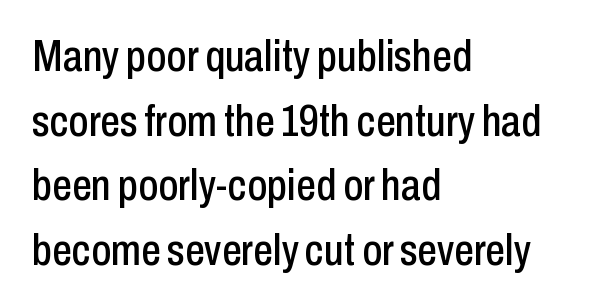
{"serif": "no", "italic": "no", "width": "condensed", "stroke_contrast": "low", "x_height": "medium", "monospaced": "no", "underline": "no", "align": "left", "line_spacing": "normal", "line_spacing_ratio": 1.47, "letter_spacing": "normal", "letter_spacing_em": 0.0, "glyph_px": 44}
